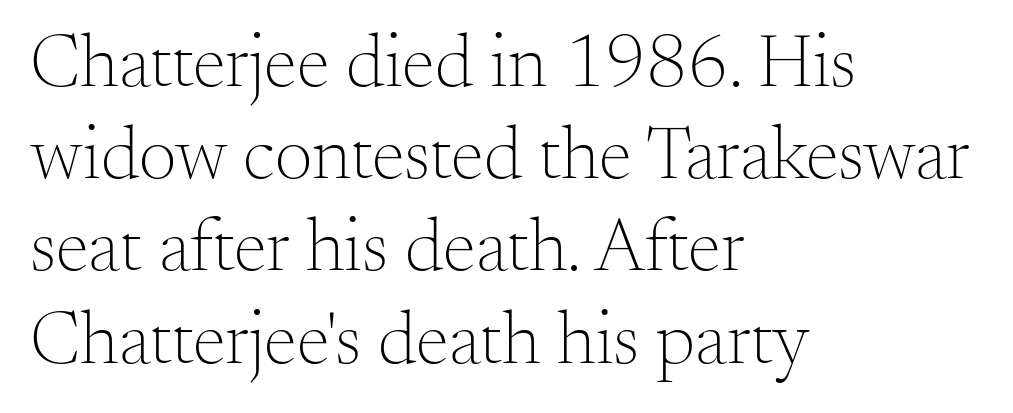
The typeface has the unassuming heft of standard copy or less. This rendering features lettering with no underline. The face used here is proportionally spaced, like ordinary book or web type. These lines are set flush left with a ragged right edge. It's the straight-up-and-down kind of type. Old-style or modern, the face here clearly has serifs.
